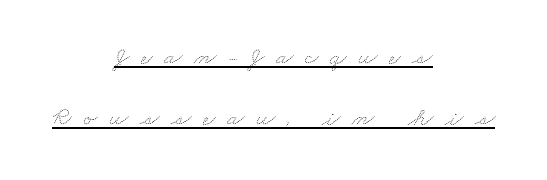
The image shows 26 px text type; set centered, loose line spacing (2.34x), unusually wide letter spacing (+0.45 em), underlined.
